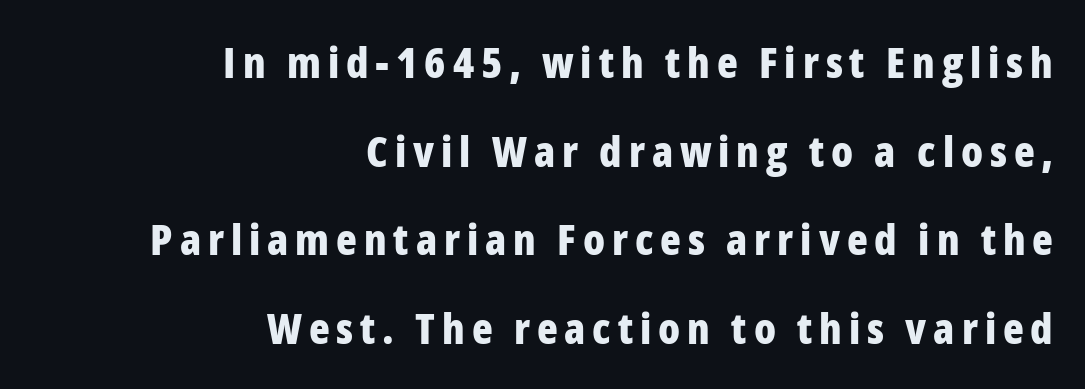
{"serif": "no", "italic": "no", "bold": "yes", "weight": "bold", "width": "condensed", "stroke_contrast": "low", "x_height": "medium", "monospaced": "no", "underline": "no", "align": "right", "line_spacing": "loose", "line_spacing_ratio": 2.06, "glyph_px": 43}
